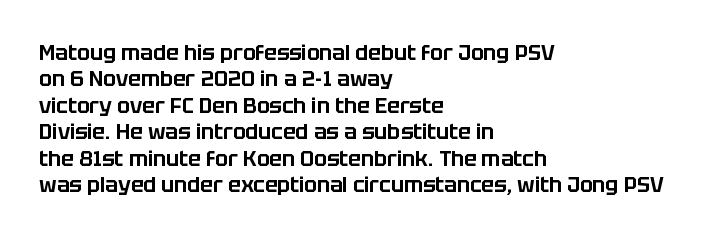
{"italic": "no", "underline": "no", "align": "left", "line_spacing": "normal", "line_spacing_ratio": 1.26, "letter_spacing": "normal", "letter_spacing_em": 0.0, "glyph_px": 21}
